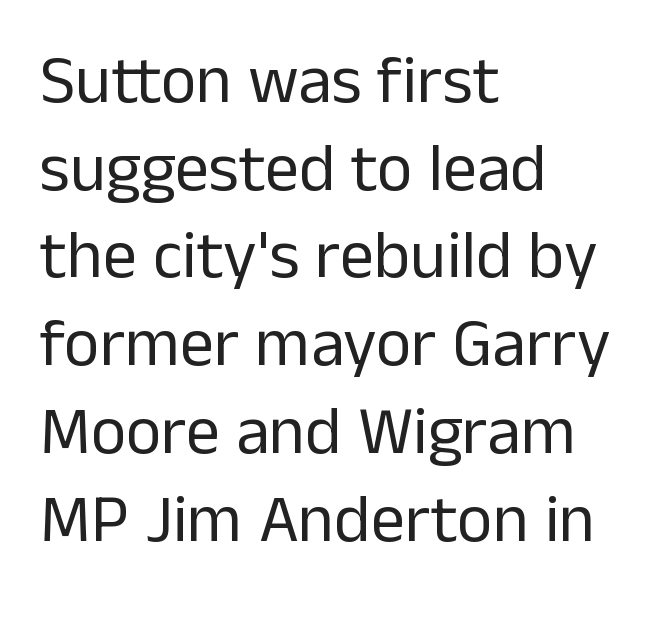
The typesetter chose a ragged-right arrangement here. Heft: none added — not bold. Observe the ordinary spacing: letters are neighbours, not strangers. The rendering uses natural spacing where letterforms have individual widths. Typographically, this falls in the sans-serif category.
